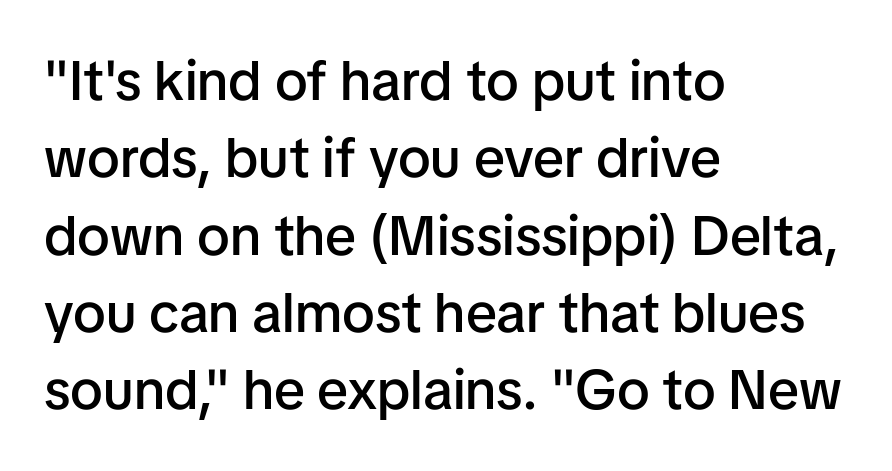
{"serif": "no", "italic": "no", "bold": "semi", "weight": "semibold", "width": "normal", "stroke_contrast": "low", "x_height": "medium", "monospaced": "no", "underline": "no", "align": "left", "line_spacing": "normal", "line_spacing_ratio": 1.38, "letter_spacing": "normal", "letter_spacing_em": 0.0, "glyph_px": 56}
